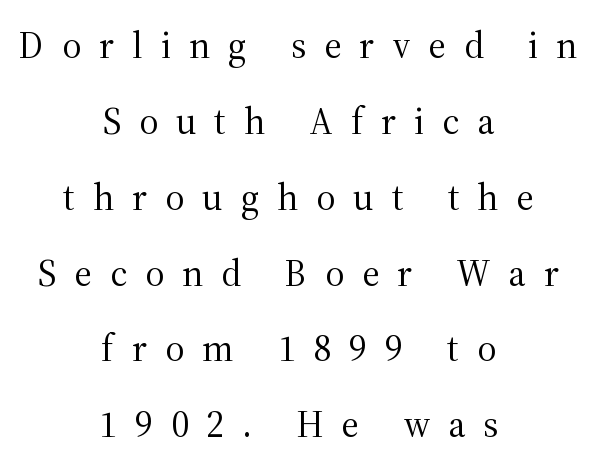
The image shows 37 px regular-weight serif type, upright; set centered, loose line spacing (2.05x), unusually wide letter spacing (+0.49 em), not underlined; medium stroke contrast and a medium x-height.
